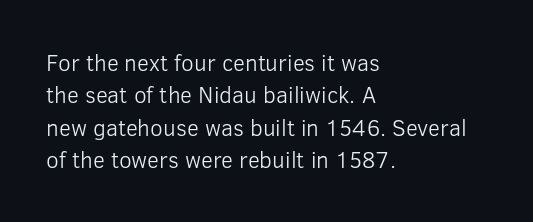
Q: Is the text bold? A: No.
Q: Is the text italic (slanted)? A: No, it is upright.
Q: Is the text underlined? A: No.
Q: How is the paragraph aligned? A: Left-aligned.
Q: Is the spacing between letters normal or unusually wide? A: Normal.
Q: Is the spacing between lines tight, normal or loose? A: Normal.
